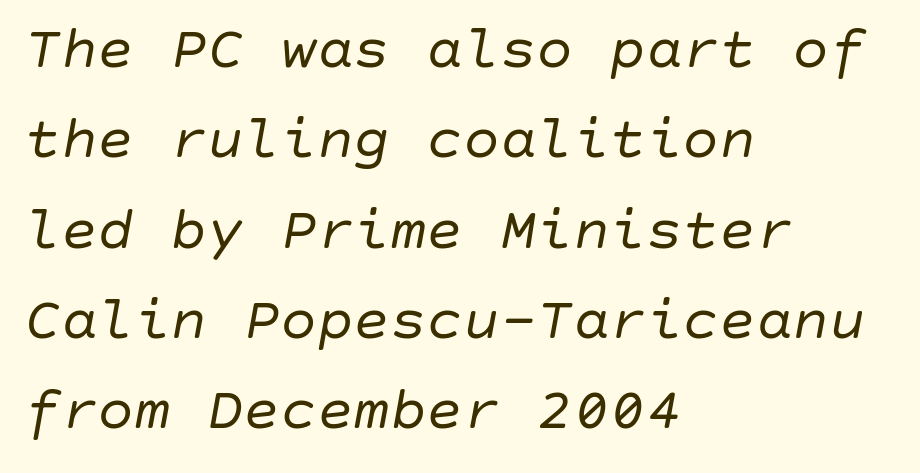
Q: Is the text bold? A: No.
Q: Is the text italic (slanted)? A: Yes, it leans right by about 10 degrees.
Q: Is the text underlined? A: No.
Q: How is the paragraph aligned? A: Left-aligned.
Q: Is the spacing between letters normal or unusually wide? A: Normal.
Q: Is the spacing between lines tight, normal or loose? A: Normal.
Q: Width (condensed, normal, or wide)? A: Normal.
Q: Stroke contrast? A: Low.
Q: x-height? A: Large.
